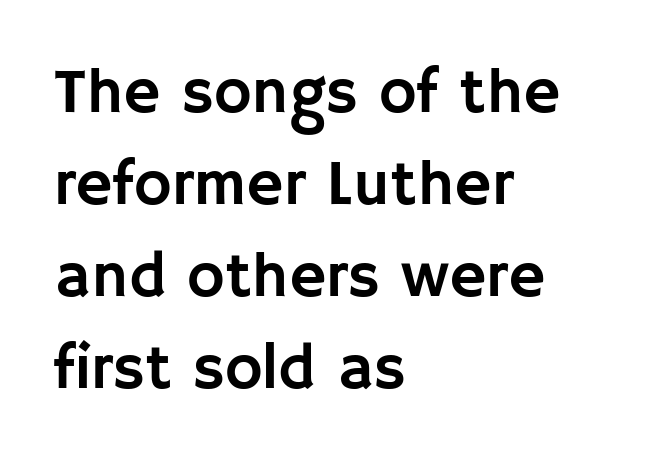
The image shows 64 px sans-serif type, upright; set left-aligned, normal line spacing (1.44x), normal letter spacing, not underlined; low stroke contrast and a large x-height.
